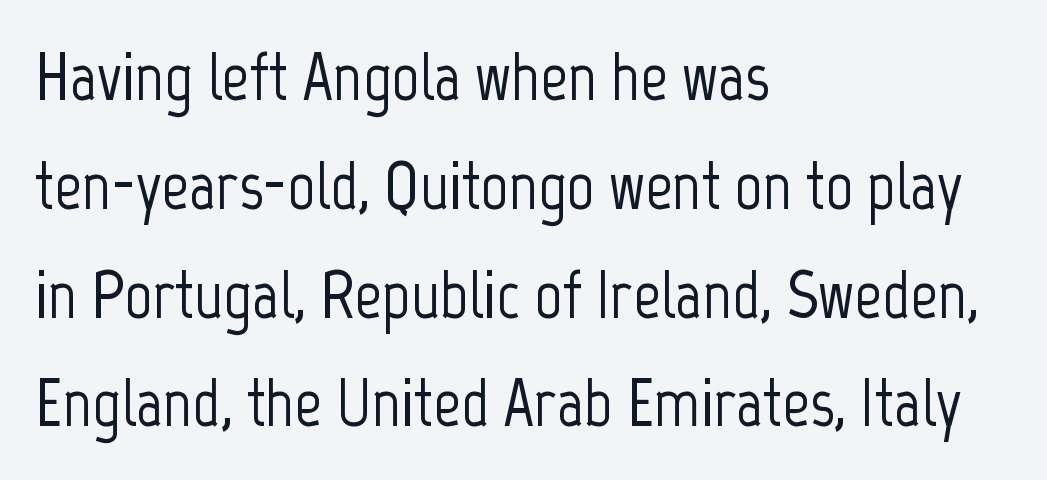
{"serif": "no", "italic": "no", "width": "condensed", "stroke_contrast": "low", "x_height": "medium", "monospaced": "no", "underline": "no", "align": "left", "line_spacing": "normal", "line_spacing_ratio": 1.6, "letter_spacing": "normal", "letter_spacing_em": 0.0, "glyph_px": 68}
